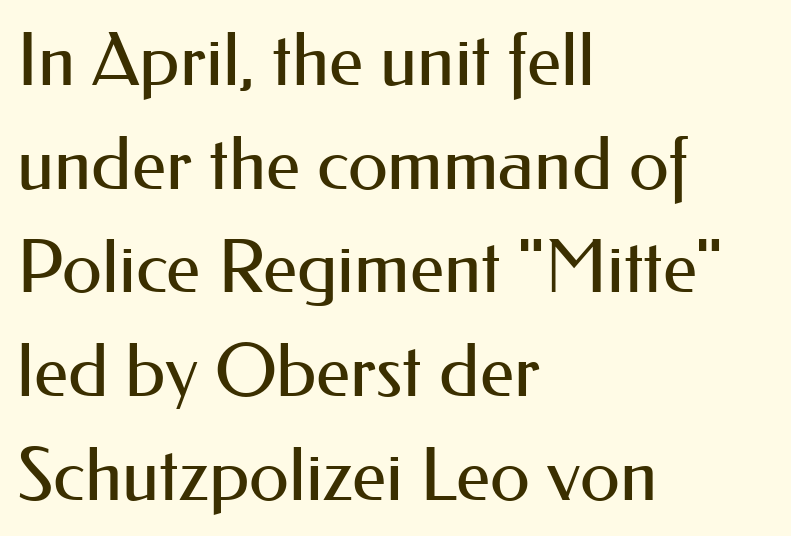
Q: Is the text bold? A: No.
Q: Is the text italic (slanted)? A: No, it is upright.
Q: Is the typeface a serif or a sans-serif typeface? A: Sans-serif.
Q: Is the text underlined? A: No.
Q: How is the paragraph aligned? A: Left-aligned.
Q: Is the spacing between letters normal or unusually wide? A: Normal.
Q: Is the spacing between lines tight, normal or loose? A: Normal.
Q: Width (condensed, normal, or wide)? A: Normal.
Q: Stroke contrast? A: Medium.
Q: x-height? A: Small.
Q: Monospaced? A: No.
